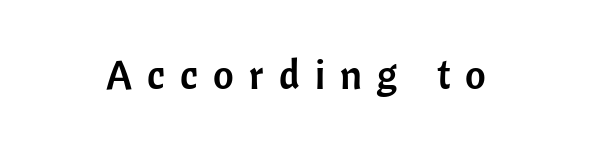
{"serif": "no", "italic": "no", "width": "normal", "stroke_contrast": "low", "x_height": "medium", "monospaced": "no", "underline": "no", "letter_spacing": "wide", "letter_spacing_em": 0.38, "glyph_px": 40}
